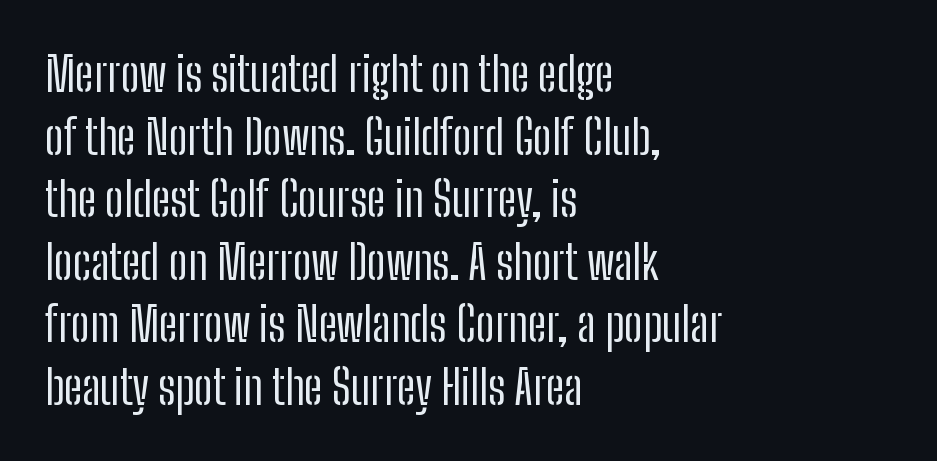
The image shows 47 px regular-weight, condensed sans-serif type, upright; set left-aligned, normal line spacing (1.33x), normal letter spacing, not underlined; low stroke contrast and a medium x-height.
